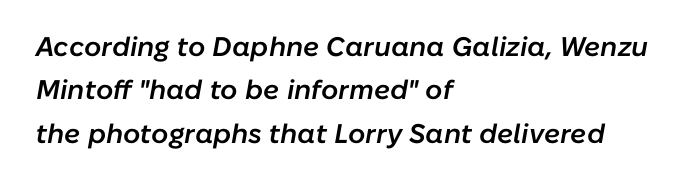
The rendering uses a semibold face; strokes are thickened but not to full bold. If you drew a ruler down the left edge, every line would touch it. The baseline area is clear. No extra tracking has been applied to these lines. Whoever set this chose a conventional vertical rhythm. Is the type slanted? Yes — the strokes lean at a clear angle.
